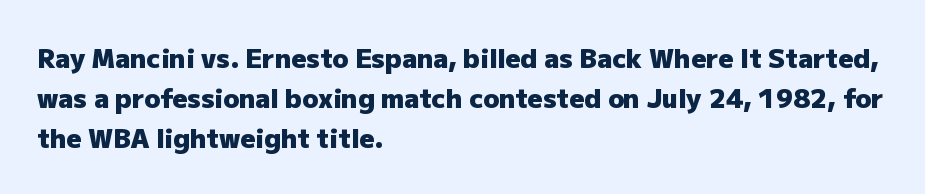
Q: Is the text bold? A: Yes.
Q: Is the text italic (slanted)? A: No, it is upright.
Q: Is the text underlined? A: No.
Q: How is the paragraph aligned? A: Left-aligned.
Q: Is the spacing between letters normal or unusually wide? A: Normal.
Q: Is the spacing between lines tight, normal or loose? A: Normal.
